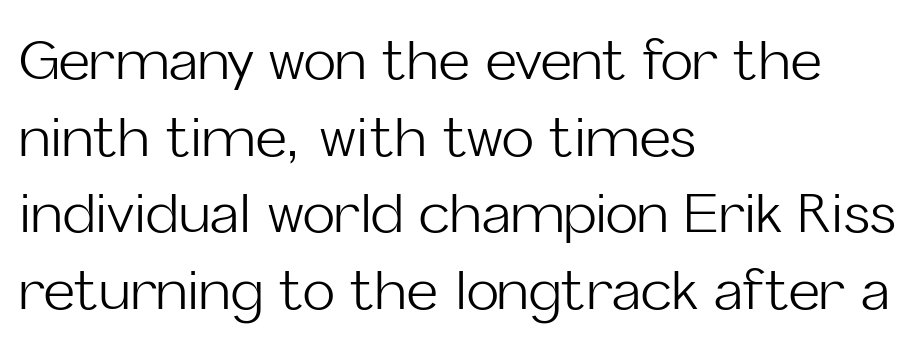
{"serif": "no", "italic": "no", "bold": "no", "weight": "light", "width": "normal", "stroke_contrast": "low", "x_height": "medium", "monospaced": "no", "underline": "no", "align": "left", "line_spacing": "normal", "line_spacing_ratio": 1.42, "letter_spacing": "normal", "letter_spacing_em": 0.0, "glyph_px": 54}
